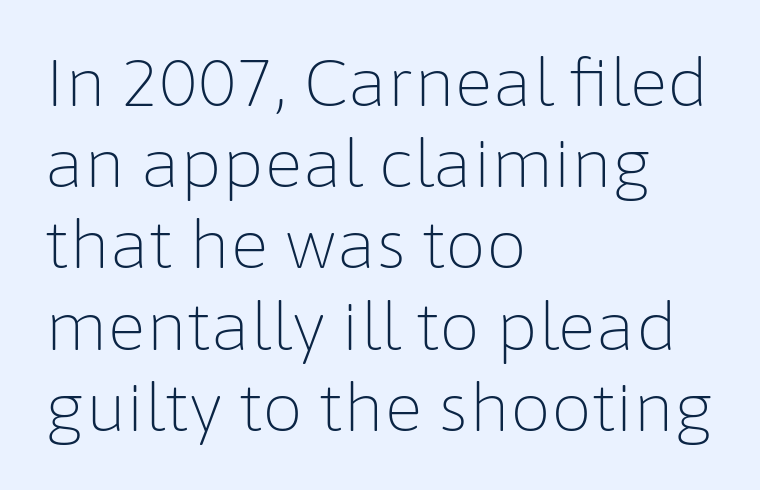
{"serif": "no", "italic": "no", "bold": "no", "weight": "light", "width": "normal", "stroke_contrast": "low", "x_height": "medium", "monospaced": "no", "underline": "no", "align": "left", "line_spacing": "normal", "line_spacing_ratio": 1.25, "letter_spacing": "normal", "letter_spacing_em": 0.0, "glyph_px": 65}
